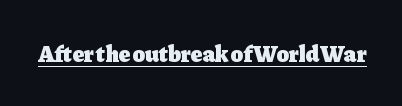
Q: Is the text bold? A: Yes.
Q: Is the text italic (slanted)? A: No, it is upright.
Q: Is the text underlined? A: Yes.
Q: Is the spacing between letters normal or unusually wide? A: Normal.
